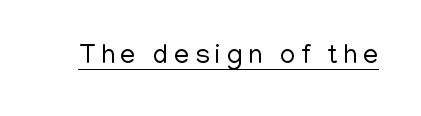
Q: Is the text bold? A: No.
Q: Is the text italic (slanted)? A: No, it is upright.
Q: Is the text underlined? A: Yes.
Q: Is the spacing between letters normal or unusually wide? A: Unusually wide.
